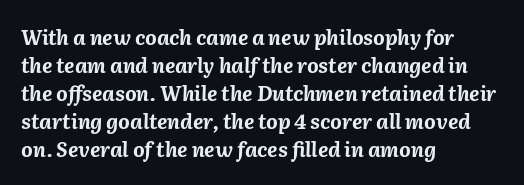
Q: Is the text bold? A: Yes.
Q: Is the text italic (slanted)? A: Yes, it leans right by about 2 degrees.
Q: Is the text underlined? A: No.
Q: How is the paragraph aligned? A: Left-aligned.
Q: Is the spacing between letters normal or unusually wide? A: Normal.
Q: Is the spacing between lines tight, normal or loose? A: Normal.
